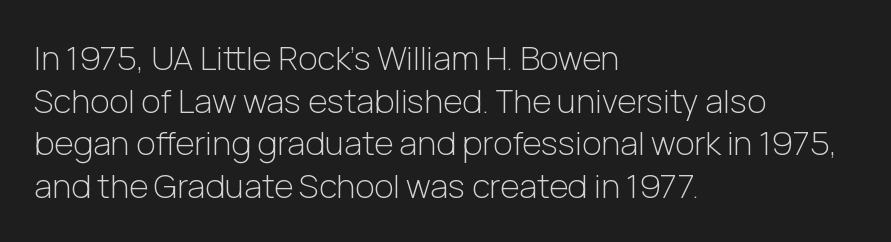
{"serif": "no", "italic": "no", "bold": "no", "weight": "light", "width": "normal", "stroke_contrast": "low", "x_height": "medium", "monospaced": "no", "underline": "no", "align": "left", "line_spacing": "normal", "line_spacing_ratio": 1.29, "letter_spacing": "normal", "letter_spacing_em": 0.0, "glyph_px": 33}
